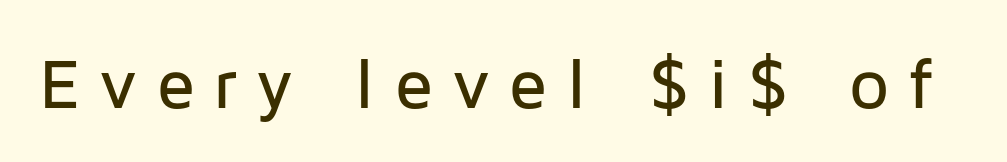
Q: Is the text italic (slanted)? A: No, it is upright.
Q: Is the typeface a serif or a sans-serif typeface? A: Sans-serif.
Q: Is the text underlined? A: No.
Q: Is the spacing between letters normal or unusually wide? A: Unusually wide.
Q: Width (condensed, normal, or wide)? A: Normal.
Q: Stroke contrast? A: Low.
Q: x-height? A: Medium.
Q: Monospaced? A: No.
